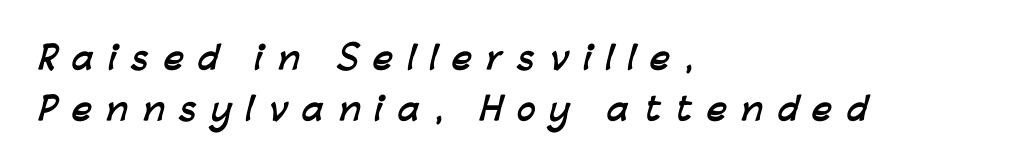
The image shows 31 px semibold sans-serif type; set left-aligned, normal line spacing (1.66x), unusually wide letter spacing (+0.47 em), not underlined; low stroke contrast and a medium x-height.
